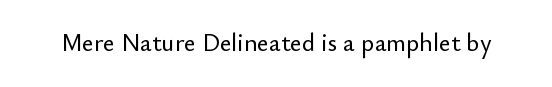
If you drew a line through each stem, it would be perfectly vertical. Characters follow at the spacing the type designer built in. The words here are not underlined.
